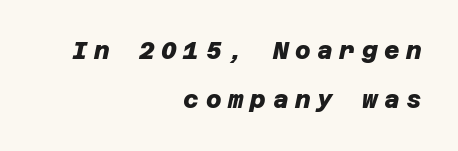
{"bold": "yes", "underline": "no", "align": "right", "line_spacing": "loose", "line_spacing_ratio": 2.06, "letter_spacing": "wide", "letter_spacing_em": 0.28, "glyph_px": 24}
